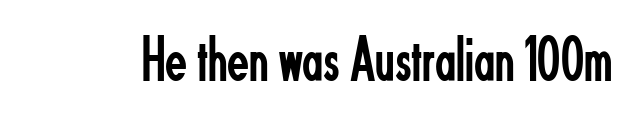
Q: Is the text bold? A: No.
Q: Is the text italic (slanted)? A: No, it is upright.
Q: Is the typeface a serif or a sans-serif typeface? A: Sans-serif.
Q: Is the text underlined? A: No.
Q: Is the spacing between letters normal or unusually wide? A: Normal.
Q: Width (condensed, normal, or wide)? A: Condensed.
Q: Stroke contrast? A: Low.
Q: x-height? A: Small.
Q: Monospaced? A: No.
